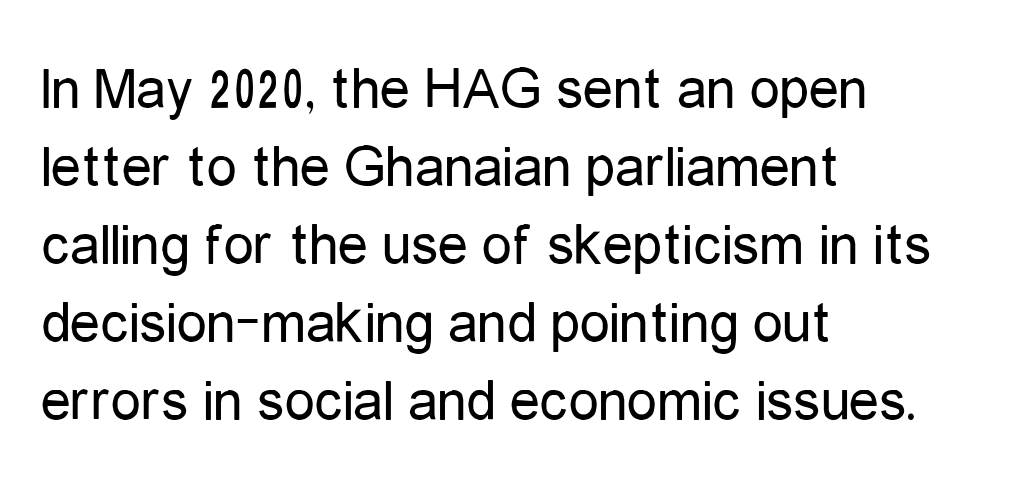
Q: Is the text bold? A: No.
Q: Is the text italic (slanted)? A: No, it is upright.
Q: Is the typeface a serif or a sans-serif typeface? A: Sans-serif.
Q: Is the text underlined? A: No.
Q: How is the paragraph aligned? A: Left-aligned.
Q: Is the spacing between letters normal or unusually wide? A: Normal.
Q: Is the spacing between lines tight, normal or loose? A: Normal.
Q: Width (condensed, normal, or wide)? A: Condensed.
Q: Stroke contrast? A: Low.
Q: x-height? A: Medium.
Q: Monospaced? A: No.
